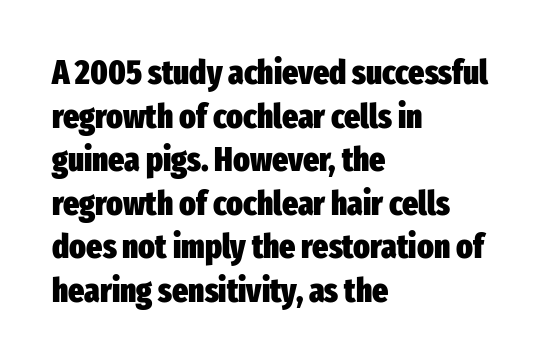
Observe the absence of serifs on each vertical stroke in this sample. Each letter keeps its own natural width here, so spacing adapts to shape. Rule under the text: the space is simply empty. Does extra space separate the letters? No, they use regular spacing.
